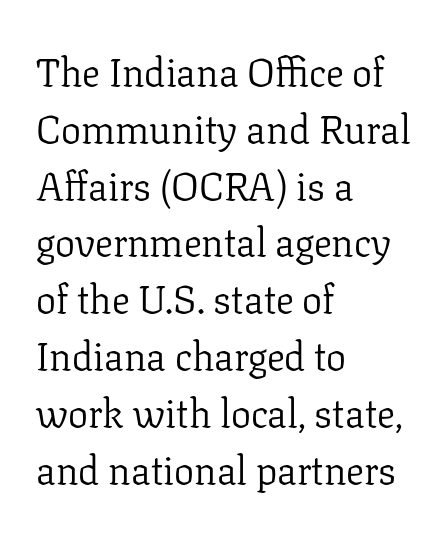
The image shows 40 px light serif type, upright; set left-aligned, normal line spacing (1.42x), normal letter spacing, not underlined; low stroke contrast and a medium x-height.
